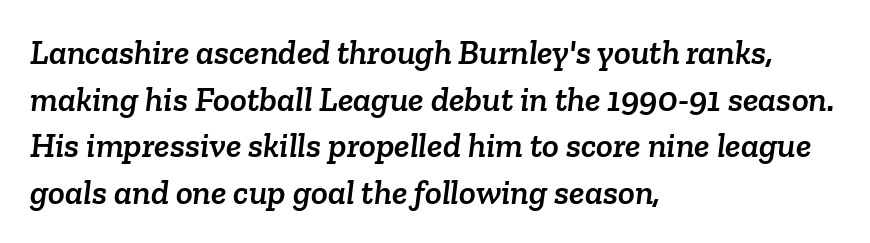
The image shows 35 px serif type; set left-aligned, normal line spacing (1.33x), normal letter spacing, not underlined; low stroke contrast and a medium x-height.
